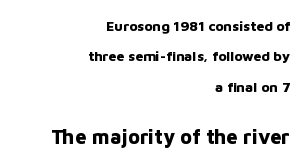
{"italic": "no", "bold": "yes", "underline": "no", "align": "right", "line_spacing": "loose", "line_spacing_ratio": 2.17, "letter_spacing": "normal", "letter_spacing_em": 0.0, "larger_block": "second", "size_ratio": 1.43, "glyph_px": 20}
